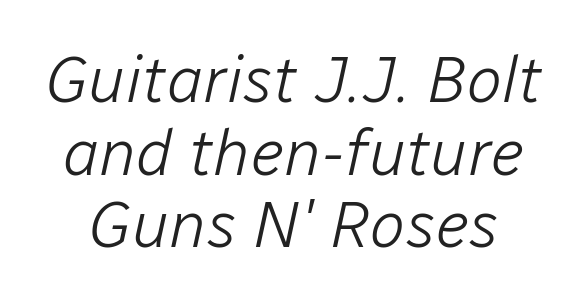
The image shows 66 px light type, italic (leaning right); set tight line spacing (1.1x), normal letter spacing, not underlined; low stroke contrast and a medium x-height.
